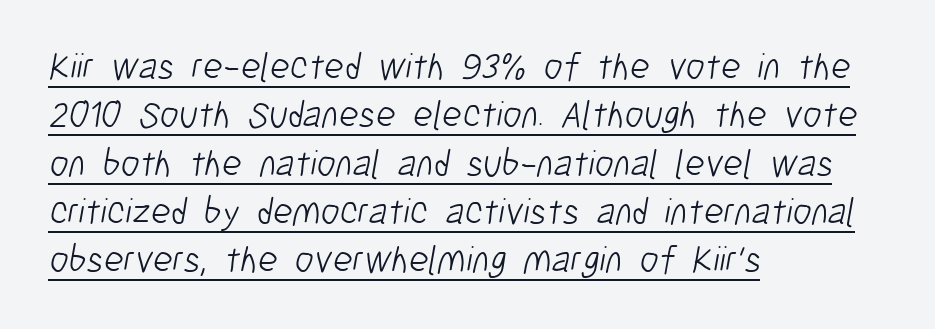
{"serif": "no", "bold": "no", "weight": "light", "width": "condensed", "stroke_contrast": "low", "x_height": "medium", "monospaced": "no", "underline": "yes", "align": "left", "line_spacing": "normal", "line_spacing_ratio": 1.27, "letter_spacing": "normal", "letter_spacing_em": 0.0, "glyph_px": 38}
